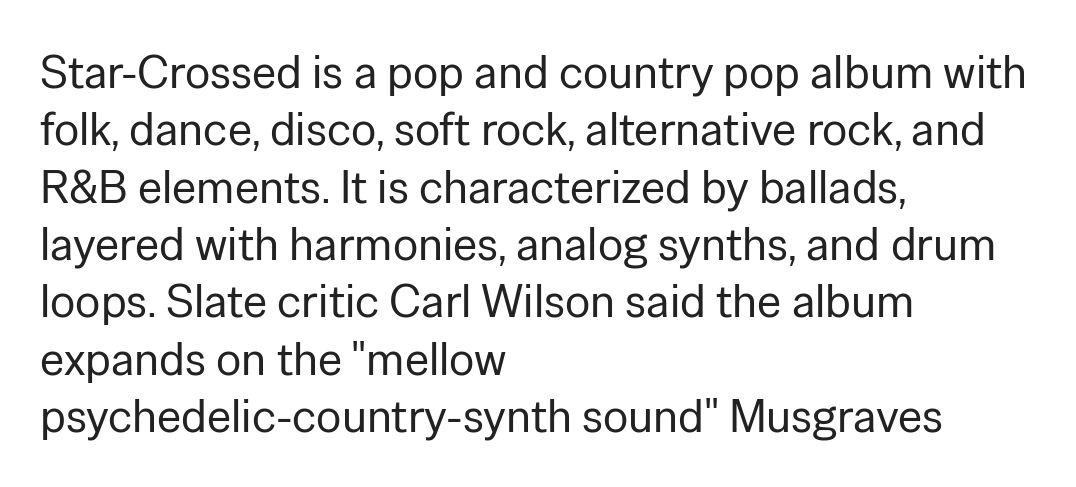
Q: Is the text bold? A: No.
Q: Is the text italic (slanted)? A: No, it is upright.
Q: Is the typeface a serif or a sans-serif typeface? A: Sans-serif.
Q: Is the text underlined? A: No.
Q: How is the paragraph aligned? A: Left-aligned.
Q: Is the spacing between letters normal or unusually wide? A: Normal.
Q: Width (condensed, normal, or wide)? A: Normal.
Q: Stroke contrast? A: Low.
Q: x-height? A: Medium.
Q: Monospaced? A: No.
